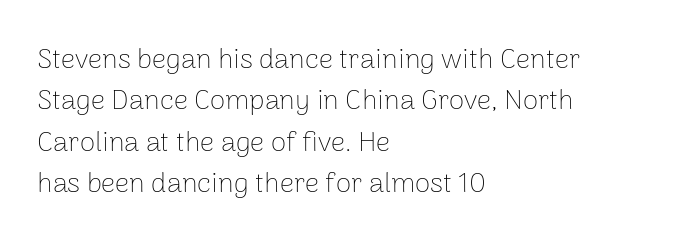
Q: Is the text bold? A: No.
Q: Is the text italic (slanted)? A: No, it is upright.
Q: Is the typeface a serif or a sans-serif typeface? A: Sans-serif.
Q: Is the text underlined? A: No.
Q: How is the paragraph aligned? A: Left-aligned.
Q: Is the spacing between letters normal or unusually wide? A: Normal.
Q: Is the spacing between lines tight, normal or loose? A: Normal.
Q: Width (condensed, normal, or wide)? A: Normal.
Q: Stroke contrast? A: Low.
Q: x-height? A: Medium.
Q: Monospaced? A: No.
